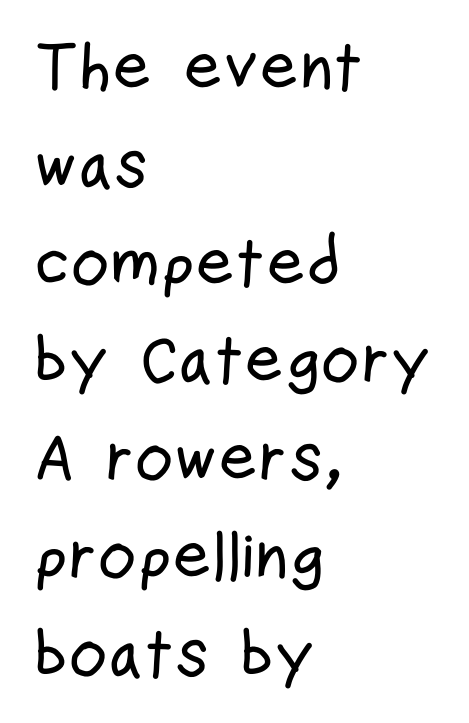
{"serif": "no", "italic": "no", "width": "condensed", "stroke_contrast": "low", "x_height": "medium", "monospaced": "no", "underline": "no", "align": "left", "line_spacing": "normal", "line_spacing_ratio": 1.46, "letter_spacing": "normal", "letter_spacing_em": 0.0, "glyph_px": 67}
